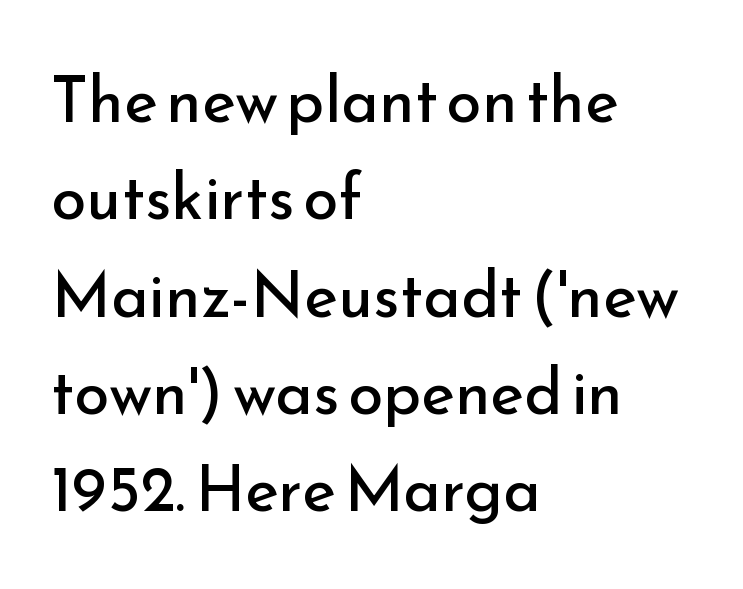
The image shows 64 px regular-weight sans-serif type, upright; set left-aligned, normal line spacing (1.52x), normal letter spacing, not underlined; low stroke contrast and a small x-height.
